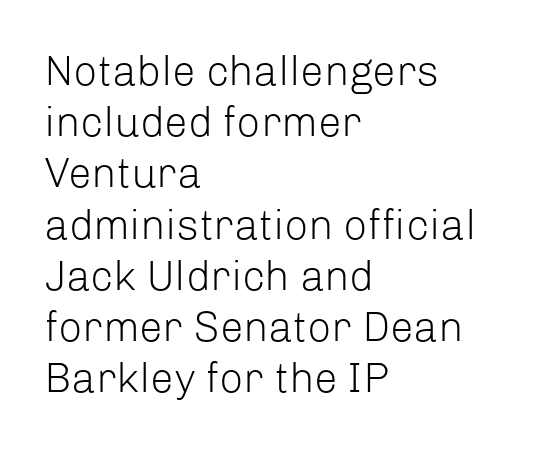
{"serif": "no", "italic": "no", "bold": "no", "weight": "light", "width": "normal", "stroke_contrast": "low", "x_height": "medium", "monospaced": "no", "underline": "no", "align": "left", "line_spacing_ratio": 1.22, "letter_spacing": "normal", "letter_spacing_em": 0.0, "glyph_px": 42}
